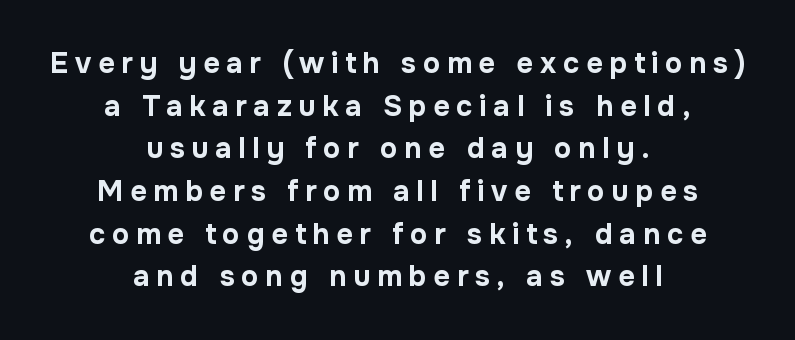
The image shows 29 px bold sans-serif type, upright; set centered, normal line spacing (1.47x), unusually wide letter spacing (+0.23 em), not underlined; low stroke contrast and a medium x-height.
